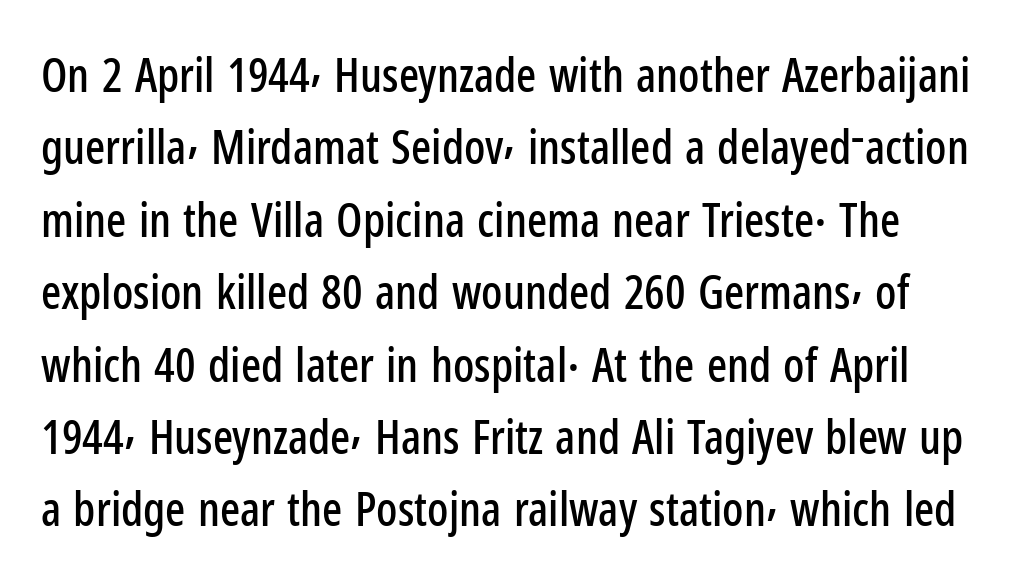
Note the varied advance widths — an 'i' is clearly narrower than an 'm'. Clear beneath every line of the passage. Letter spacing: default. The glyphs in this specimen are sans serif. This is roman type, the default non-slanted kind.
